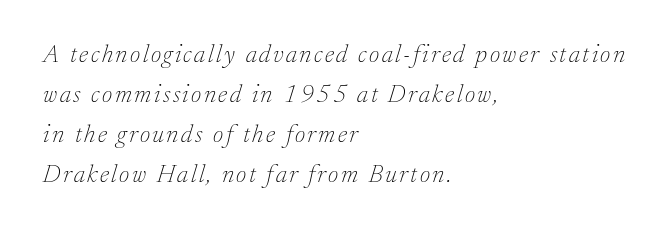
The image shows 25 px text type, italic (leaning right); set left-aligned, normal line spacing (1.6x), not underlined.
